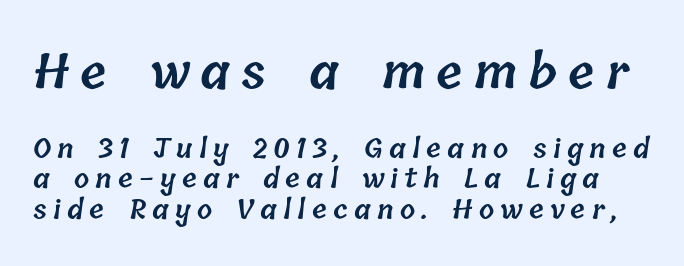
{"bold": "semi", "weight": "semibold", "width": "normal", "stroke_contrast": "low", "x_height": "medium", "monospaced": "no", "underline": "no", "line_spacing": "tight", "line_spacing_ratio": 1.13, "letter_spacing": "wide", "letter_spacing_em": 0.23, "larger_block": "first", "size_ratio": 1.78, "glyph_px": 48}
